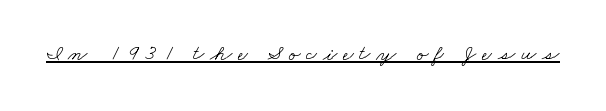
Q: Is the text bold? A: No.
Q: Is the text underlined? A: Yes.
Q: Is the spacing between letters normal or unusually wide? A: Unusually wide.
